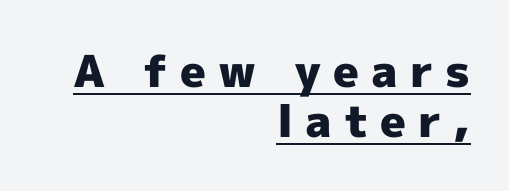
The image shows 44 px heavy sans-serif type, upright; set right-aligned, tight line spacing (1.13x), unusually wide letter spacing (+0.27 em), underlined; a medium x-height.
